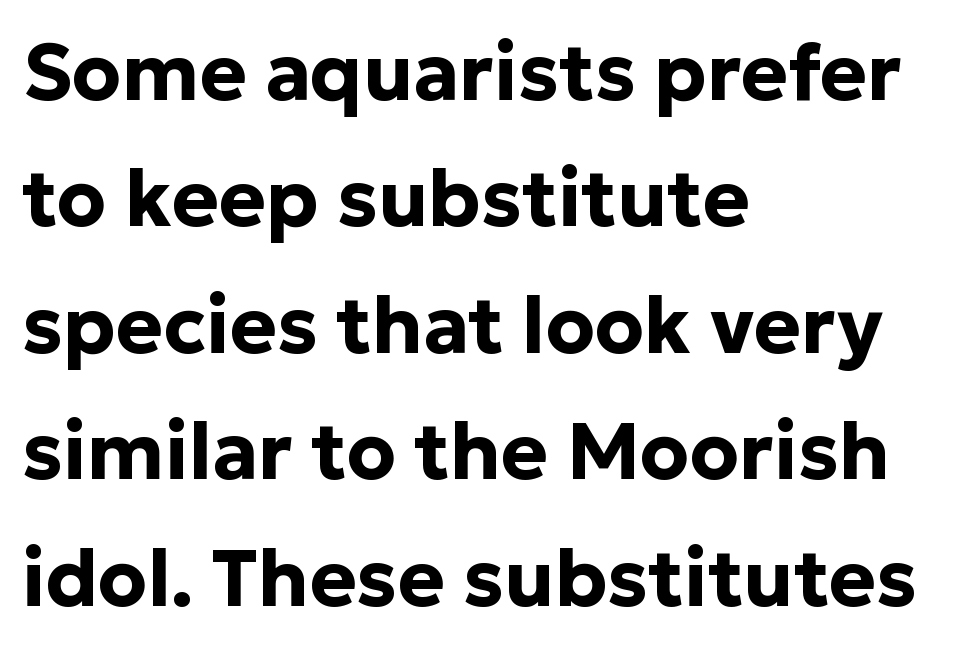
{"serif": "no", "italic": "no", "bold": "yes", "weight": "bold", "width": "normal", "stroke_contrast": "low", "x_height": "medium", "monospaced": "no", "underline": "no", "align": "left", "line_spacing": "normal", "line_spacing_ratio": 1.6, "letter_spacing": "normal", "letter_spacing_em": 0.0, "glyph_px": 79}
